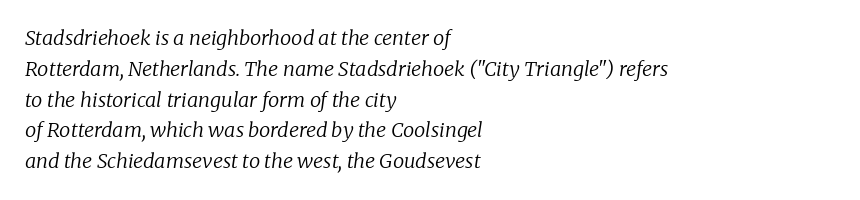
Quick note: underline off. The strokes are not fattened; the text isn't bold. Observe the lean: these are italic letterforms. In terms of leading, this rendering sits right in the middle.
